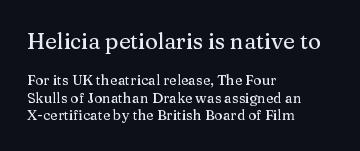
{"italic": "no", "underline": "no", "align": "left", "line_spacing_ratio": 1.22, "letter_spacing": "normal", "letter_spacing_em": 0.0, "larger_block": "first", "size_ratio": 1.57, "glyph_px": 22}
